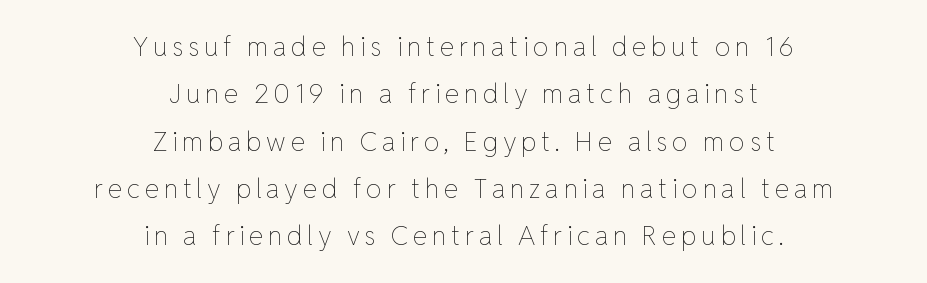
Q: Is the text bold? A: No.
Q: Is the text italic (slanted)? A: No, it is upright.
Q: Is the text underlined? A: No.
Q: How is the paragraph aligned? A: Centered.
